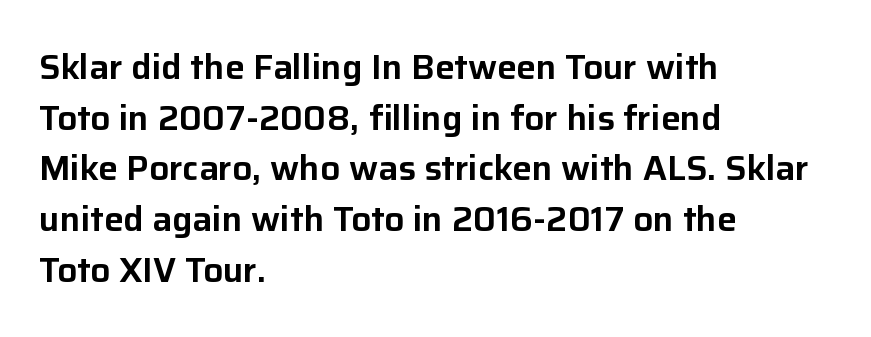
Q: Is the text italic (slanted)? A: No, it is upright.
Q: Is the typeface a serif or a sans-serif typeface? A: Sans-serif.
Q: Is the text underlined? A: No.
Q: How is the paragraph aligned? A: Left-aligned.
Q: Is the spacing between letters normal or unusually wide? A: Normal.
Q: Is the spacing between lines tight, normal or loose? A: Normal.
Q: Width (condensed, normal, or wide)? A: Normal.
Q: Stroke contrast? A: Low.
Q: x-height? A: Medium.
Q: Monospaced? A: No.
